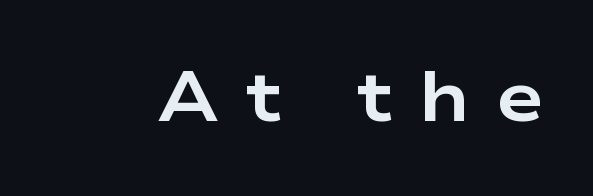
Q: Is the text bold? A: Yes.
Q: Is the text italic (slanted)? A: No, it is upright.
Q: Is the typeface a serif or a sans-serif typeface? A: Sans-serif.
Q: Is the text underlined? A: No.
Q: Is the spacing between letters normal or unusually wide? A: Unusually wide.
Q: Width (condensed, normal, or wide)? A: Wide.
Q: Stroke contrast? A: Low.
Q: x-height? A: Medium.
Q: Monospaced? A: No.
